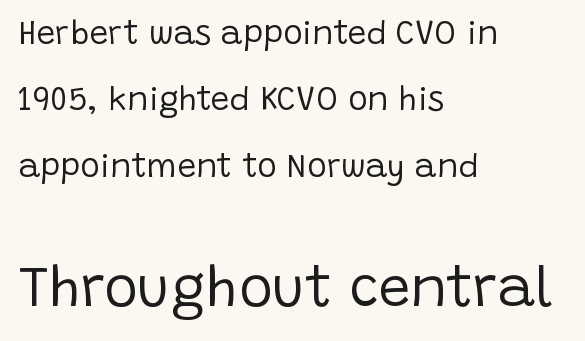
{"serif": "no", "italic": "no", "bold": "no", "weight": "regular", "width": "normal", "stroke_contrast": "low", "x_height": "large", "monospaced": "no", "underline": "no", "align": "left", "line_spacing": "loose", "line_spacing_ratio": 2.01, "letter_spacing": "normal", "letter_spacing_em": 0.0, "larger_block": "second", "size_ratio": 1.73, "glyph_px": 57}
